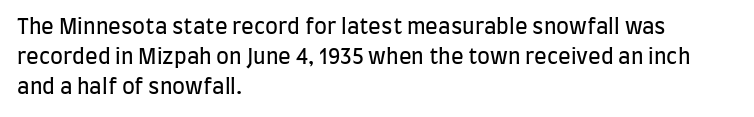
{"italic": "no", "bold": "no", "underline": "no", "align": "left", "line_spacing": "normal", "line_spacing_ratio": 1.43, "letter_spacing": "normal", "letter_spacing_em": 0.0, "glyph_px": 21}
